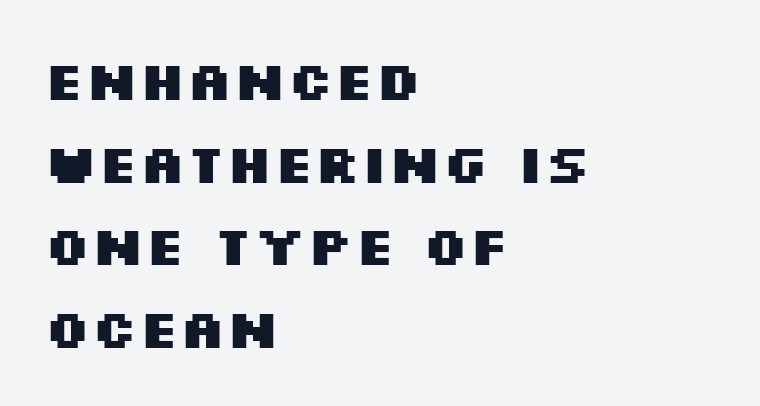
The image shows 54 px heavy, wide sans-serif type, upright; set left-aligned, normal line spacing (1.53x), normal letter spacing, not underlined; medium stroke contrast and a large x-height.
